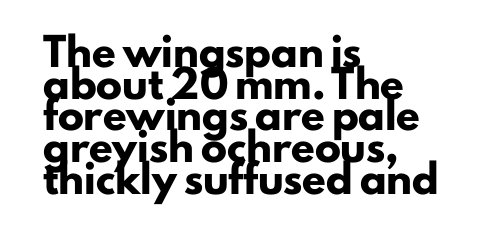
{"italic": "no", "bold": "yes", "underline": "no", "align": "left", "line_spacing_ratio": 1.22, "letter_spacing": "normal", "letter_spacing_em": 0.0, "glyph_px": 26}
